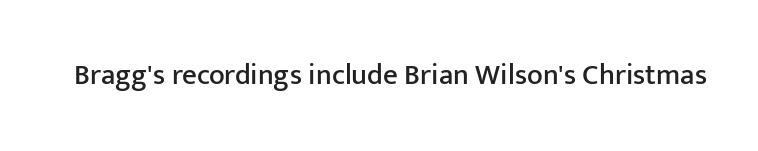
The image shows 29 px sans-serif type, upright; set normal letter spacing, not underlined; low stroke contrast and a medium x-height.
